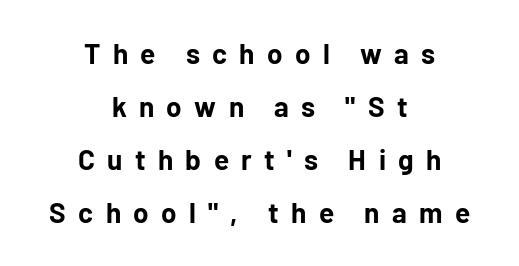
Q: Is the text bold? A: Yes.
Q: Is the text italic (slanted)? A: No, it is upright.
Q: Is the typeface a serif or a sans-serif typeface? A: Sans-serif.
Q: Is the text underlined? A: No.
Q: How is the paragraph aligned? A: Centered.
Q: Is the spacing between letters normal or unusually wide? A: Unusually wide.
Q: Width (condensed, normal, or wide)? A: Normal.
Q: Stroke contrast? A: Low.
Q: x-height? A: Medium.
Q: Monospaced? A: No.
